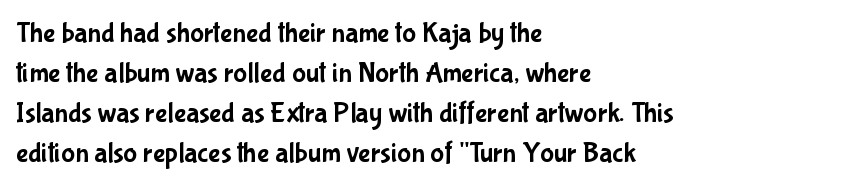
Q: Is the text italic (slanted)? A: No, it is upright.
Q: Is the typeface a serif or a sans-serif typeface? A: Sans-serif.
Q: Is the text underlined? A: No.
Q: How is the paragraph aligned? A: Left-aligned.
Q: Is the spacing between letters normal or unusually wide? A: Normal.
Q: Is the spacing between lines tight, normal or loose? A: Normal.
Q: Width (condensed, normal, or wide)? A: Condensed.
Q: Stroke contrast? A: Low.
Q: x-height? A: Medium.
Q: Monospaced? A: No.
